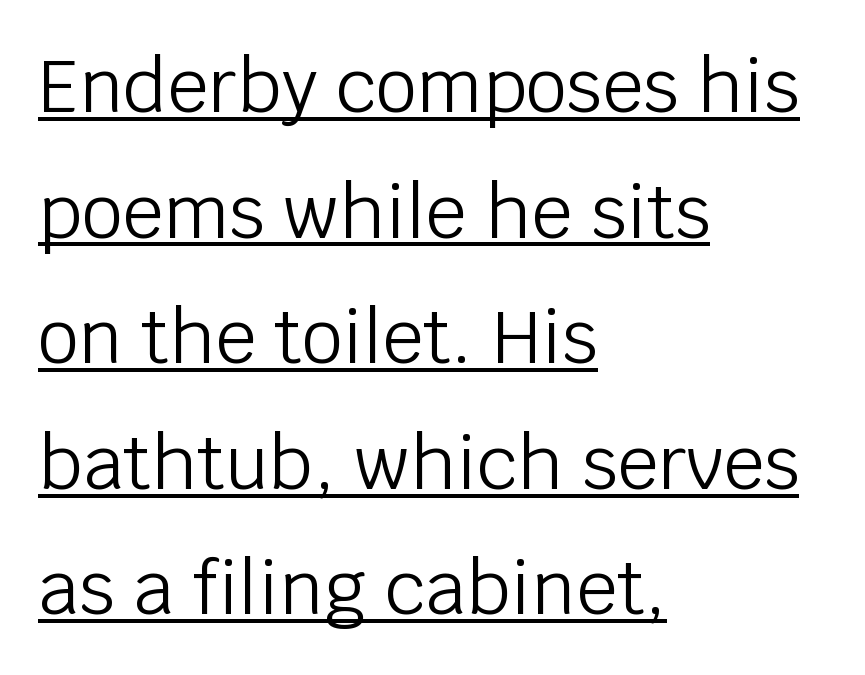
The image shows 73 px light sans-serif type, upright; set left-aligned, line spacing 1.72x, normal letter spacing, underlined; low stroke contrast and a large x-height.
